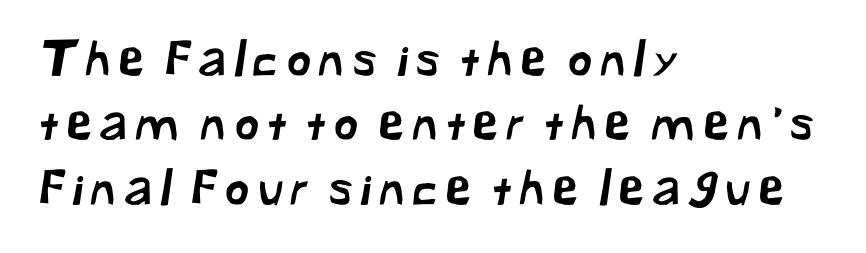
Q: Is the typeface a serif or a sans-serif typeface? A: Sans-serif.
Q: Is the text underlined? A: No.
Q: How is the paragraph aligned? A: Left-aligned.
Q: Is the spacing between lines tight, normal or loose? A: Normal.
Q: Width (condensed, normal, or wide)? A: Normal.
Q: Stroke contrast? A: Low.
Q: x-height? A: Medium.
Q: Monospaced? A: No.
